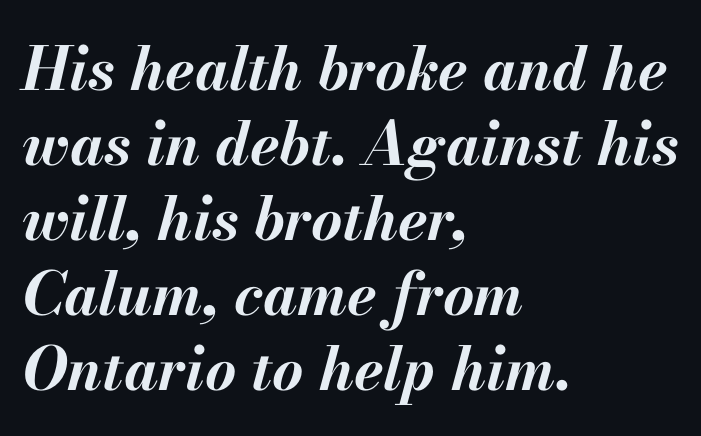
Q: Is the text bold? A: Yes.
Q: Is the text italic (slanted)? A: Yes, it leans right by about 13 degrees.
Q: Is the text underlined? A: No.
Q: How is the paragraph aligned? A: Left-aligned.
Q: Is the spacing between letters normal or unusually wide? A: Normal.
Q: Is the spacing between lines tight, normal or loose? A: Normal.
Q: Width (condensed, normal, or wide)? A: Normal.
Q: Stroke contrast? A: Medium.
Q: x-height? A: Small.
Q: Monospaced? A: No.
